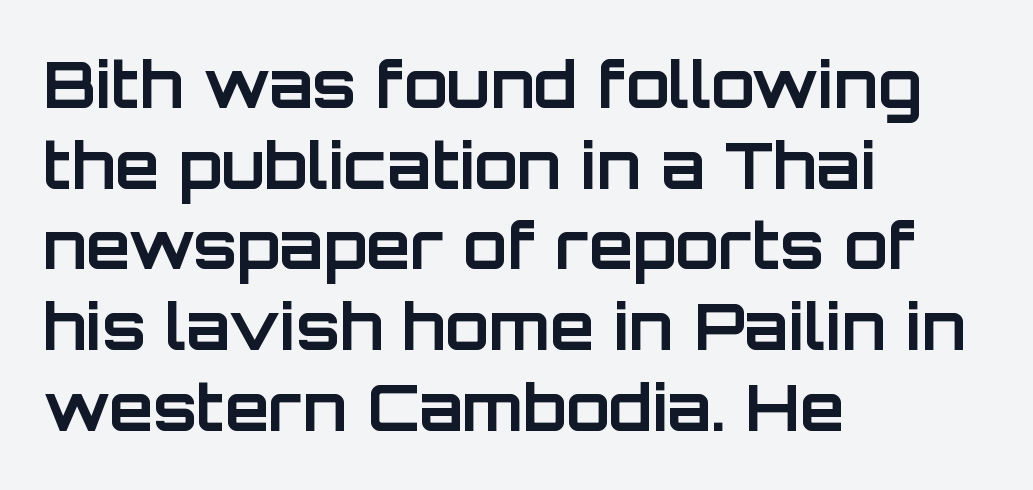
Q: Is the text bold? A: Yes.
Q: Is the text italic (slanted)? A: No, it is upright.
Q: Is the typeface a serif or a sans-serif typeface? A: Sans-serif.
Q: Is the text underlined? A: No.
Q: How is the paragraph aligned? A: Left-aligned.
Q: Is the spacing between letters normal or unusually wide? A: Normal.
Q: Is the spacing between lines tight, normal or loose? A: Normal.
Q: Width (condensed, normal, or wide)? A: Normal.
Q: Stroke contrast? A: Low.
Q: x-height? A: Large.
Q: Monospaced? A: No.
